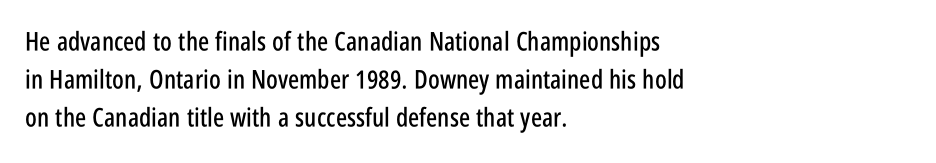
The image shows 26 px text type, upright; set left-aligned, normal line spacing (1.47x), normal letter spacing, not underlined.
